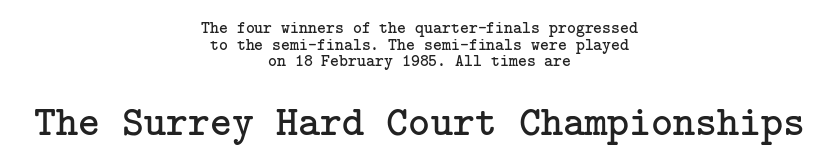
Q: Is the text bold? A: No.
Q: Is the text italic (slanted)? A: No, it is upright.
Q: Is the typeface a serif or a sans-serif typeface? A: Serif.
Q: Is the text underlined? A: No.
Q: How is the paragraph aligned? A: Centered.
Q: Is the spacing between letters normal or unusually wide? A: Normal.
Q: Is the spacing between lines tight, normal or loose? A: Tight.
Q: Which block of text is set in a larger size, the first (top) or the second (bottom)? A: The second (bottom) one.
Q: Width (condensed, normal, or wide)? A: Normal.
Q: Stroke contrast? A: Low.
Q: x-height? A: Medium.
